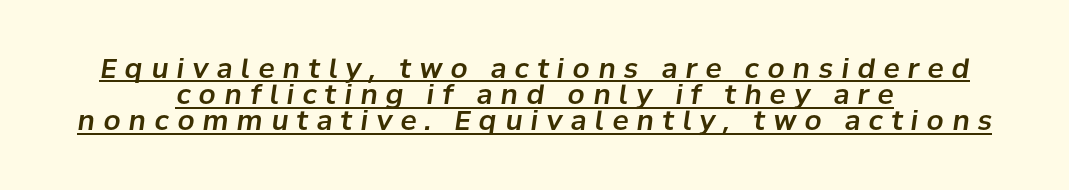
The specimen includes a rule beneath the text block's lines. Every character sits at an angle, as italics do. The text block is weighted toward neither margin, spreading evenly from the middle. Very little white space separates one row of letters from the next. Short note: letters widely spaced.
